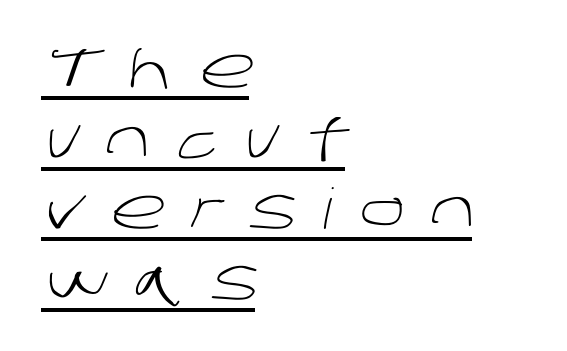
Q: Is the text bold? A: No.
Q: Is the typeface a serif or a sans-serif typeface? A: Sans-serif.
Q: Is the text underlined? A: Yes.
Q: How is the paragraph aligned? A: Left-aligned.
Q: Is the spacing between letters normal or unusually wide? A: Unusually wide.
Q: Is the spacing between lines tight, normal or loose? A: Normal.
Q: Width (condensed, normal, or wide)? A: Normal.
Q: Stroke contrast? A: Low.
Q: x-height? A: Large.
Q: Monospaced? A: No.
